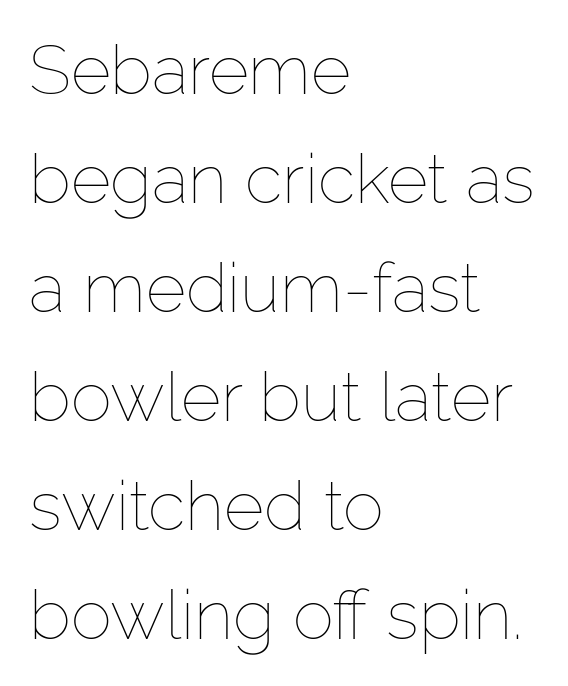
If you drew a ruler down the left edge, every line would touch it. Unmarked baselines from the first word to the last. Is this a heavy cut? Hardly; it is regular or lighter. This sample uses an upright cut, with every glyph sitting square on the baseline. Leading matches the norm, producing a regular column.
